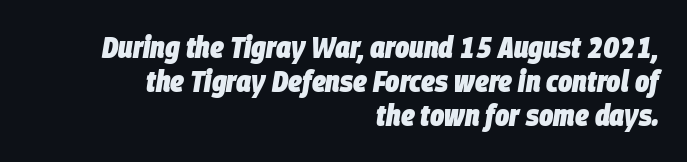
Q: Is the text bold? A: Yes.
Q: Is the text italic (slanted)? A: Yes, it leans right by about 9 degrees.
Q: Is the text underlined? A: No.
Q: How is the paragraph aligned? A: Right-aligned.
Q: Is the spacing between letters normal or unusually wide? A: Normal.
Q: Is the spacing between lines tight, normal or loose? A: Tight.
Q: Width (condensed, normal, or wide)? A: Condensed.
Q: Stroke contrast? A: Low.
Q: x-height? A: Large.
Q: Monospaced? A: No.
